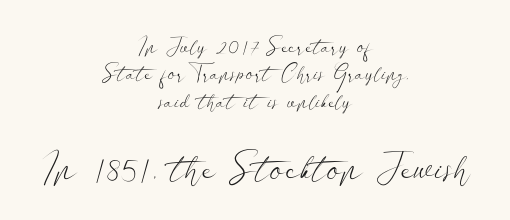
The image shows 38 px light, wide sans-serif type; set centered, normal line spacing (1.25x), normal letter spacing, not underlined; the second (bottom) block is 1.73x larger; low stroke contrast and a small x-height.
